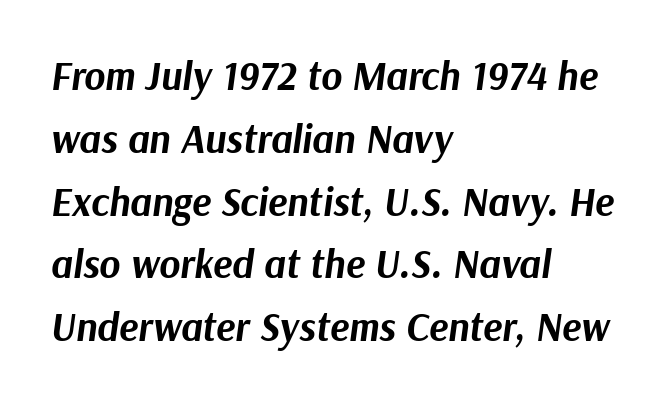
Q: Is the text bold? A: Yes.
Q: Is the text italic (slanted)? A: Yes, it leans right by about 9 degrees.
Q: Is the text underlined? A: No.
Q: How is the paragraph aligned? A: Left-aligned.
Q: Is the spacing between letters normal or unusually wide? A: Normal.
Q: Is the spacing between lines tight, normal or loose? A: Normal.
Q: Width (condensed, normal, or wide)? A: Normal.
Q: Stroke contrast? A: Medium.
Q: x-height? A: Medium.
Q: Monospaced? A: No.
